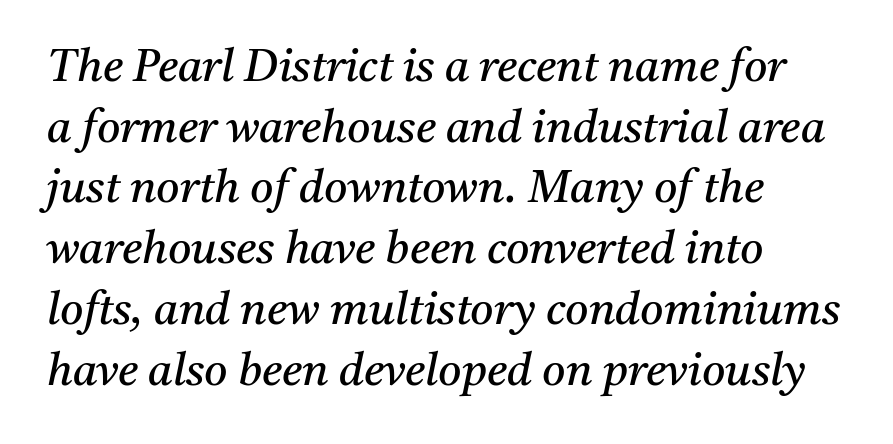
The image shows 45 px regular-weight serif type, italic (leaning right); set left-aligned, normal line spacing (1.35x), normal letter spacing, not underlined; medium stroke contrast and a medium x-height.
